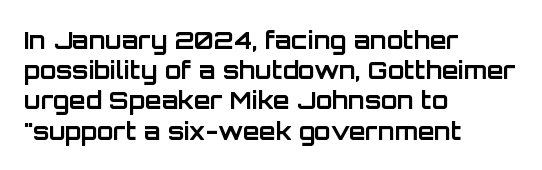
The image shows 24 px bold type, upright; set left-aligned, normal line spacing (1.26x), normal letter spacing, not underlined.
